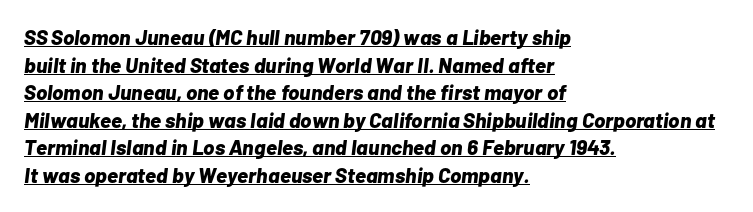
Q: Is the text bold? A: Yes.
Q: Is the text italic (slanted)? A: Yes, it leans right by about 7 degrees.
Q: Is the text underlined? A: Yes.
Q: How is the paragraph aligned? A: Left-aligned.
Q: Is the spacing between letters normal or unusually wide? A: Normal.
Q: Is the spacing between lines tight, normal or loose? A: Normal.
